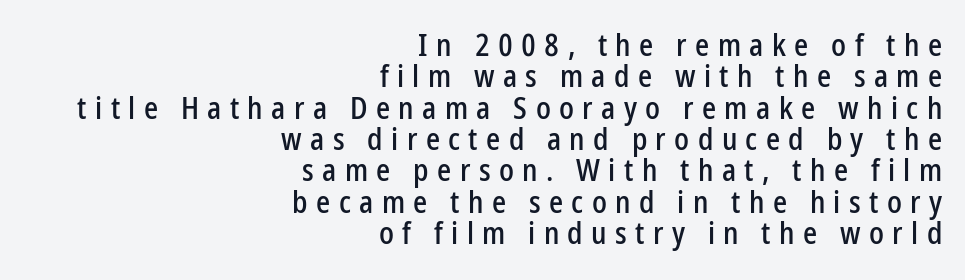
Alignment: flush right. The passage shown is typeset with a sans-serif family. Each letter keeps its own natural width here, so spacing adapts to shape. A typesetter would mark this as roman, not italic. Leading: reduced. You could only call the tracking loose — the letters float apart.
